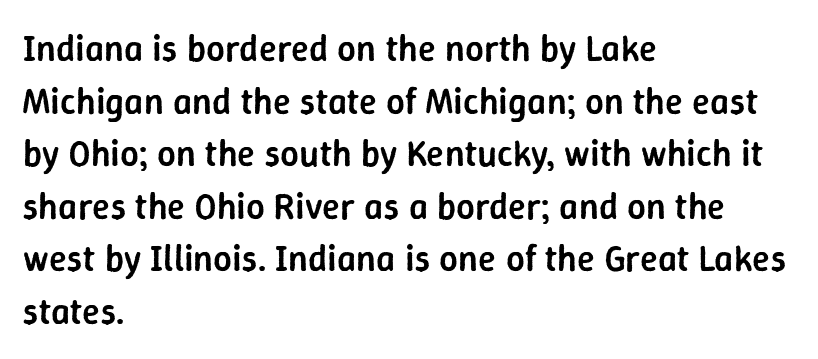
Q: Is the text bold? A: Semi-bold.
Q: Is the text italic (slanted)? A: No, it is upright.
Q: Is the typeface a serif or a sans-serif typeface? A: Sans-serif.
Q: Is the text underlined? A: No.
Q: How is the paragraph aligned? A: Left-aligned.
Q: Is the spacing between letters normal or unusually wide? A: Normal.
Q: Is the spacing between lines tight, normal or loose? A: Normal.
Q: Width (condensed, normal, or wide)? A: Normal.
Q: Stroke contrast? A: Low.
Q: x-height? A: Medium.
Q: Monospaced? A: No.
